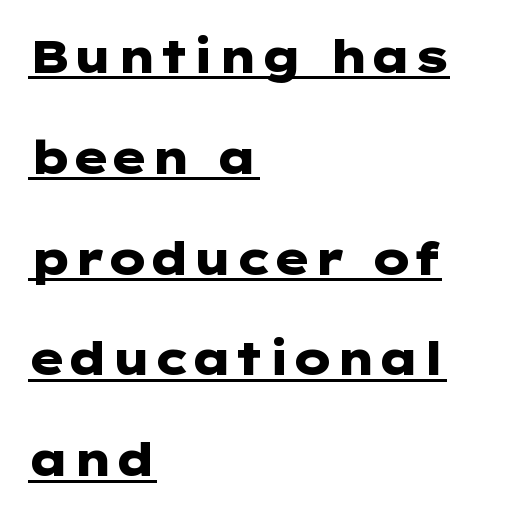
Q: Is the text bold? A: Yes.
Q: Is the text italic (slanted)? A: No, it is upright.
Q: Is the typeface a serif or a sans-serif typeface? A: Sans-serif.
Q: Is the text underlined? A: Yes.
Q: How is the paragraph aligned? A: Left-aligned.
Q: Is the spacing between letters normal or unusually wide? A: Normal.
Q: Is the spacing between lines tight, normal or loose? A: Loose.
Q: Width (condensed, normal, or wide)? A: Wide.
Q: Stroke contrast? A: Low.
Q: x-height? A: Medium.
